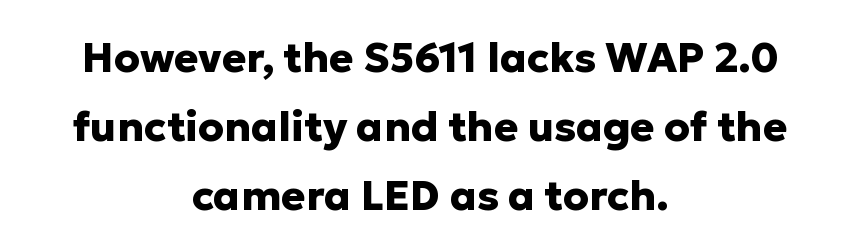
{"serif": "no", "italic": "no", "bold": "yes", "weight": "heavy", "width": "normal", "stroke_contrast": "low", "x_height": "medium", "monospaced": "no", "underline": "no", "align": "center", "line_spacing": "normal", "line_spacing_ratio": 1.68, "letter_spacing": "normal", "letter_spacing_em": 0.0, "glyph_px": 41}
